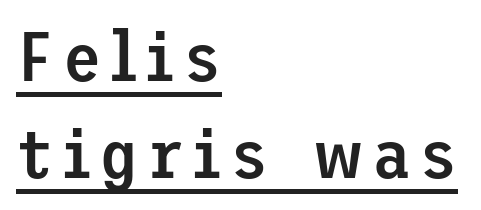
{"serif": "no", "italic": "no", "bold": "semi", "weight": "semibold", "width": "normal", "stroke_contrast": "low", "x_height": "medium", "underline": "yes", "align": "left", "line_spacing": "normal", "line_spacing_ratio": 1.38, "glyph_px": 70}
